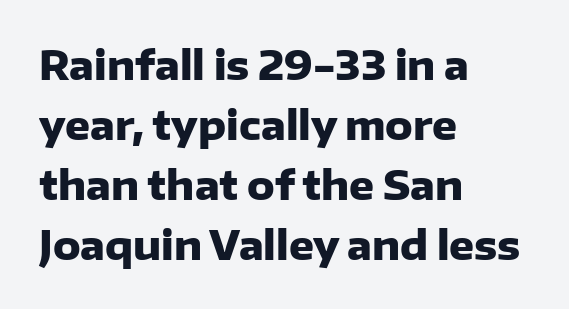
Q: Is the text bold? A: Yes.
Q: Is the text italic (slanted)? A: No, it is upright.
Q: Is the typeface a serif or a sans-serif typeface? A: Sans-serif.
Q: Is the text underlined? A: No.
Q: How is the paragraph aligned? A: Left-aligned.
Q: Is the spacing between letters normal or unusually wide? A: Normal.
Q: Is the spacing between lines tight, normal or loose? A: Normal.
Q: Width (condensed, normal, or wide)? A: Normal.
Q: Stroke contrast? A: Low.
Q: x-height? A: Medium.
Q: Monospaced? A: No.
